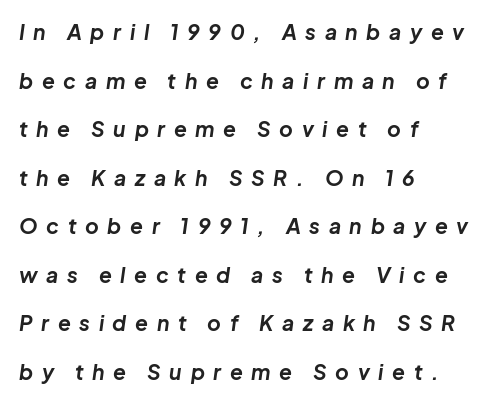
The image shows 21 px bold type, italic (leaning right); set left-aligned, loose line spacing (2.31x), unusually wide letter spacing (+0.41 em), not underlined.
